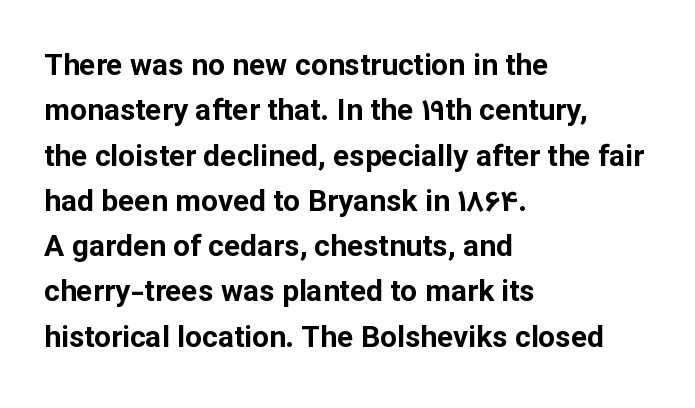
Here the glyphs are tracked normally, forming tight word shapes. Which margin do the lines hug? The left one — the right edge is uneven. Is the type bold? Yes — the strokes are clearly thick and heavy. Horizontal bands of white between lines are of average thickness.
